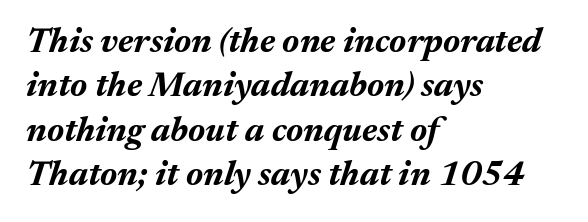
Q: Is the text bold? A: Yes.
Q: Is the text italic (slanted)? A: Yes, it leans right by about 17 degrees.
Q: Is the text underlined? A: No.
Q: How is the paragraph aligned? A: Left-aligned.
Q: Is the spacing between letters normal or unusually wide? A: Normal.
Q: Is the spacing between lines tight, normal or loose? A: Normal.
Q: Width (condensed, normal, or wide)? A: Normal.
Q: Stroke contrast? A: Medium.
Q: x-height? A: Medium.
Q: Monospaced? A: No.
